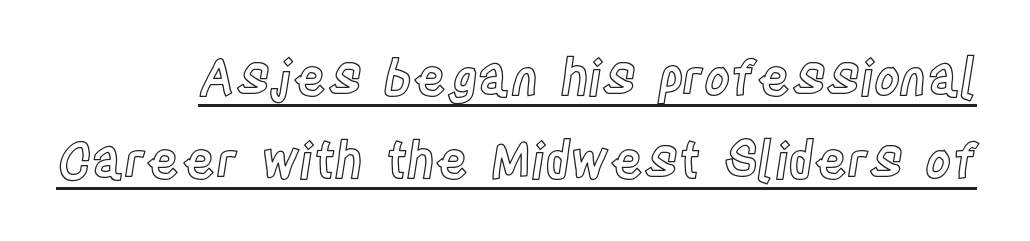
{"width": "condensed", "x_height": "large", "monospaced": "no", "underline": "yes", "line_spacing": "normal", "line_spacing_ratio": 1.66, "letter_spacing": "normal", "letter_spacing_em": 0.0, "glyph_px": 50}
